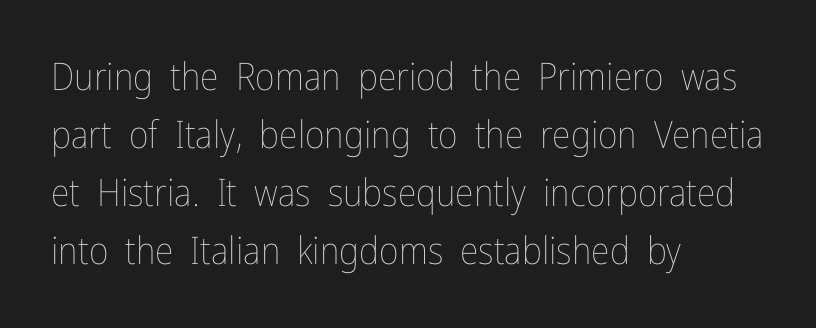
Honestly, there is no underline to notice here at all. The passage is arranged the way most books set body copy — flush left. Line spacing here is normal. Varying glyph widths throughout — classic text-font behaviour. No chunkiness to these letters — they're not bold. In terms of letterspacing, this is plain default setting.
